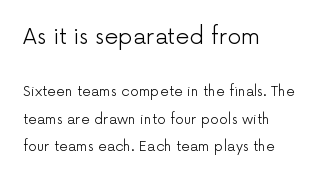
{"italic": "no", "bold": "no", "underline": "no", "align": "left", "line_spacing": "loose", "line_spacing_ratio": 1.95, "letter_spacing": "normal", "letter_spacing_em": 0.0, "larger_block": "first", "size_ratio": 1.57, "glyph_px": 22}
